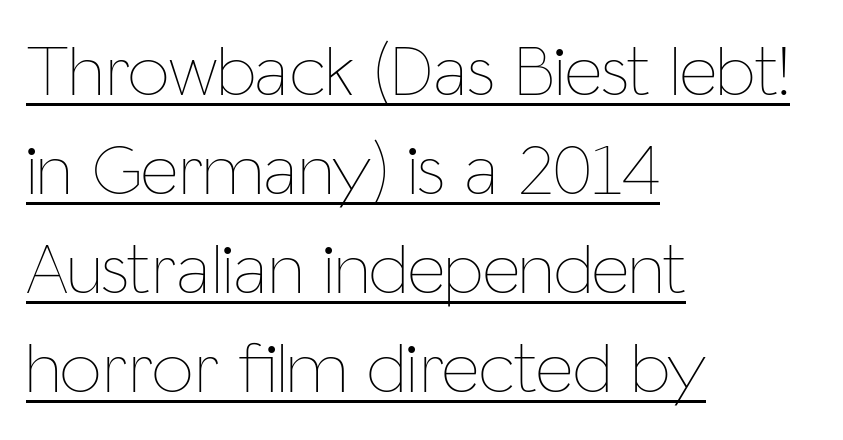
{"italic": "no", "bold": "no", "weight": "thin", "width": "condensed", "stroke_contrast": "low", "x_height": "medium", "monospaced": "no", "underline": "yes", "align": "left", "line_spacing": "normal", "line_spacing_ratio": 1.34, "letter_spacing": "normal", "letter_spacing_em": 0.0, "glyph_px": 74}
